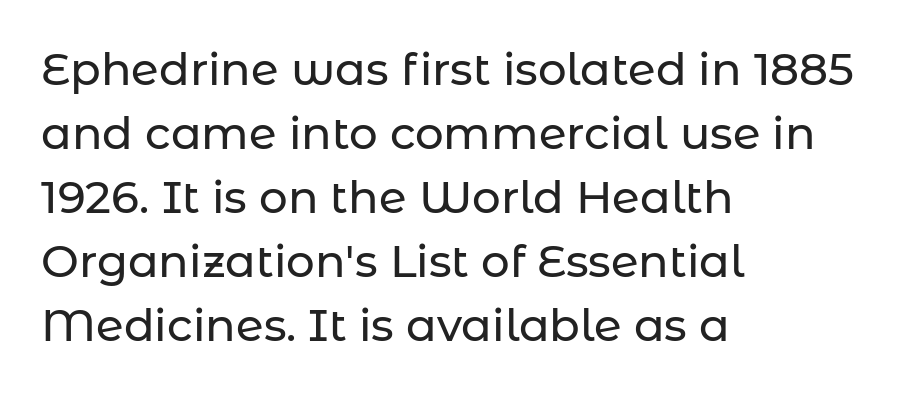
Q: Is the text italic (slanted)? A: No, it is upright.
Q: Is the typeface a serif or a sans-serif typeface? A: Sans-serif.
Q: Is the text underlined? A: No.
Q: How is the paragraph aligned? A: Left-aligned.
Q: Is the spacing between letters normal or unusually wide? A: Normal.
Q: Is the spacing between lines tight, normal or loose? A: Normal.
Q: Width (condensed, normal, or wide)? A: Normal.
Q: Stroke contrast? A: Low.
Q: x-height? A: Medium.
Q: Monospaced? A: No.
